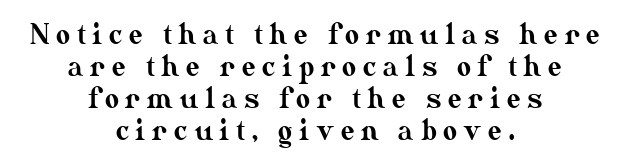
Leftover space on each line is divided equally before and after the words. The space directly below the letters is spotless. Posture: straight, roman, zero tilt. The passage shown has open, widely tracked lettering throughout.
